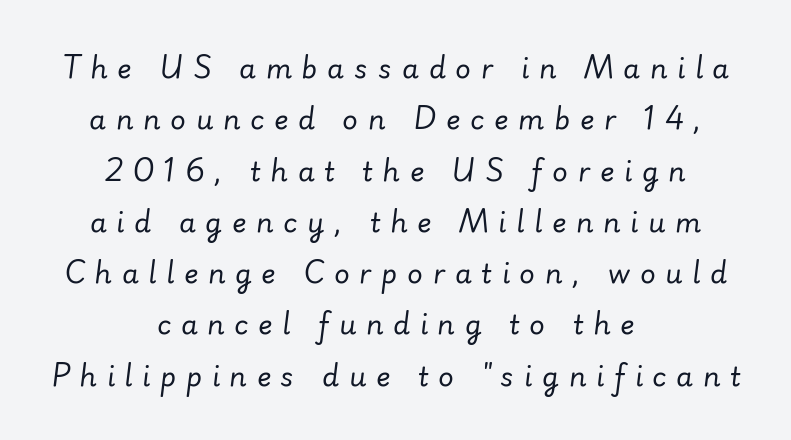
The image shows 27 px text type, italic (leaning right); set centered, loose line spacing (1.9x), unusually wide letter spacing (+0.36 em), not underlined.
